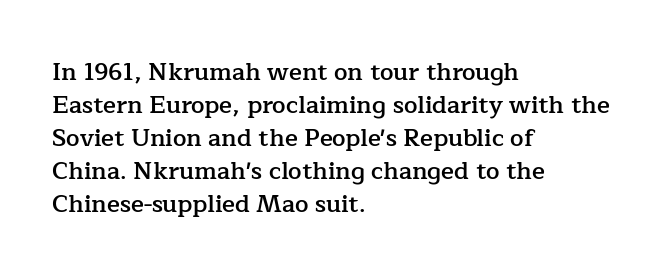
This rendering features lettering with no underline. Firm but not heavy-handed strokes: this text is semibold. Compared with typical body copy, the letter spacing here is the same. This sample is left-justified, so line endings fall wherever the words run out. Normally led — the rows are evenly, conventionally spaced.
